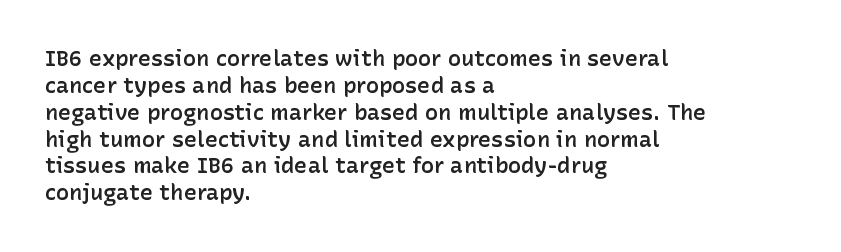
{"italic": "no", "bold": "semi", "underline": "no", "align": "left", "line_spacing_ratio": 1.22, "letter_spacing": "normal", "letter_spacing_em": 0.0, "glyph_px": 22}
